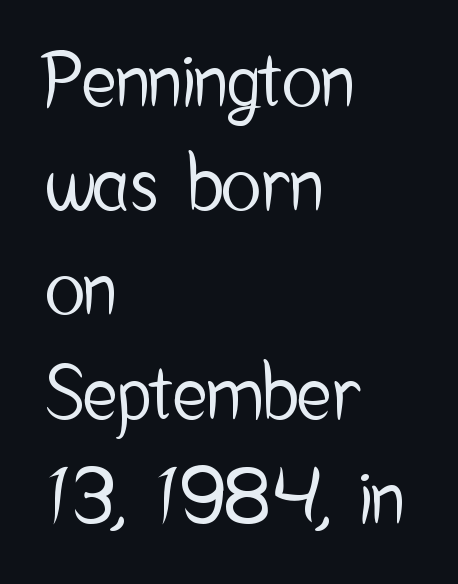
{"serif": "no", "italic": "no", "width": "condensed", "stroke_contrast": "low", "x_height": "medium", "monospaced": "no", "underline": "no", "align": "left", "line_spacing": "normal", "line_spacing_ratio": 1.39, "letter_spacing": "normal", "letter_spacing_em": 0.0, "glyph_px": 75}
